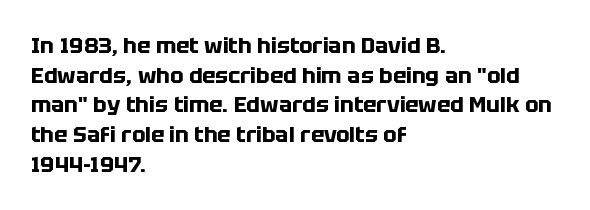
{"italic": "no", "bold": "yes", "underline": "no", "align": "left", "line_spacing": "normal", "line_spacing_ratio": 1.35, "letter_spacing": "normal", "letter_spacing_em": 0.0, "glyph_px": 22}
